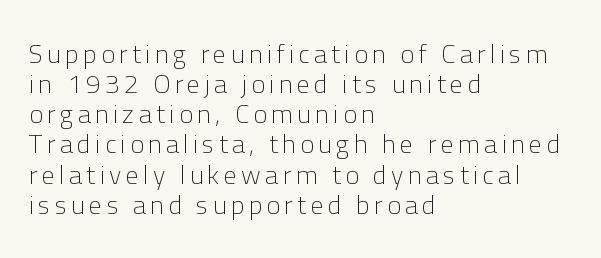
The image shows 26 px text type, upright; set left-aligned, line spacing 1.16x, not underlined.
